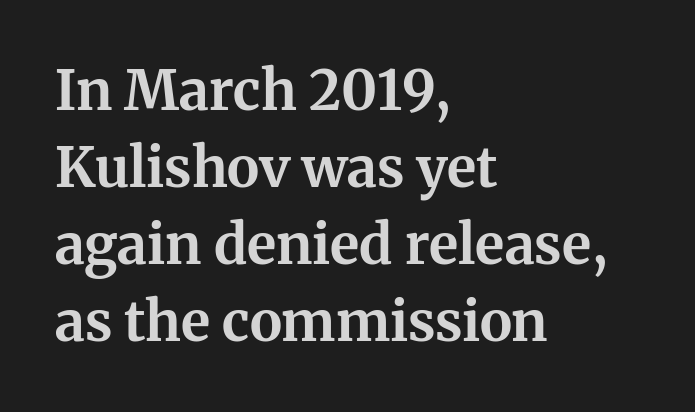
Q: Is the text bold? A: Yes.
Q: Is the text italic (slanted)? A: No, it is upright.
Q: Is the typeface a serif or a sans-serif typeface? A: Serif.
Q: Is the text underlined? A: No.
Q: How is the paragraph aligned? A: Left-aligned.
Q: Is the spacing between letters normal or unusually wide? A: Normal.
Q: Is the spacing between lines tight, normal or loose? A: Normal.
Q: Width (condensed, normal, or wide)? A: Normal.
Q: Stroke contrast? A: Medium.
Q: x-height? A: Medium.
Q: Monospaced? A: No.
